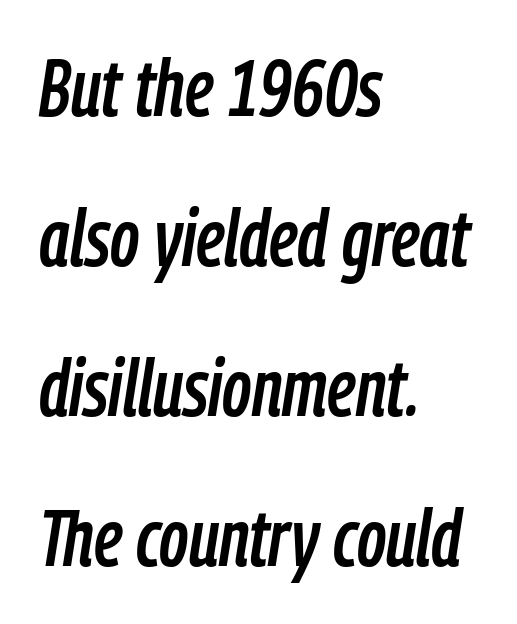
Q: Is the text italic (slanted)? A: Yes, it leans right by about 9 degrees.
Q: Is the text underlined? A: No.
Q: How is the paragraph aligned? A: Left-aligned.
Q: Is the spacing between letters normal or unusually wide? A: Normal.
Q: Is the spacing between lines tight, normal or loose? A: Loose.
Q: Width (condensed, normal, or wide)? A: Condensed.
Q: Stroke contrast? A: Low.
Q: x-height? A: Medium.
Q: Monospaced? A: No.
